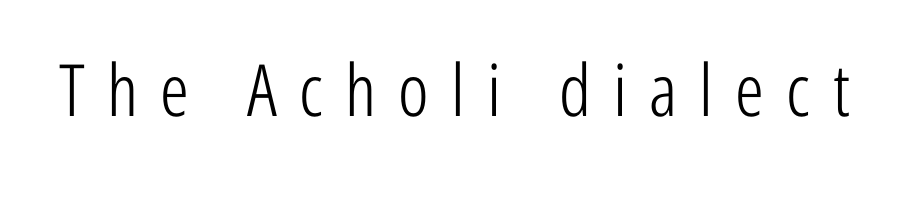
Q: Is the text bold? A: No.
Q: Is the text italic (slanted)? A: No, it is upright.
Q: Is the typeface a serif or a sans-serif typeface? A: Sans-serif.
Q: Is the text underlined? A: No.
Q: Is the spacing between letters normal or unusually wide? A: Unusually wide.
Q: Width (condensed, normal, or wide)? A: Condensed.
Q: Stroke contrast? A: Low.
Q: x-height? A: Medium.
Q: Monospaced? A: No.
